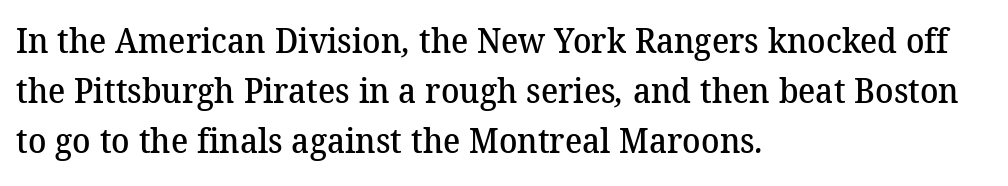
{"serif": "yes", "bold": "semi", "weight": "semibold", "width": "normal", "stroke_contrast": "medium", "x_height": "medium", "monospaced": "no", "underline": "no", "align": "left", "line_spacing": "normal", "line_spacing_ratio": 1.47, "letter_spacing": "normal", "letter_spacing_em": 0.0, "glyph_px": 34}
